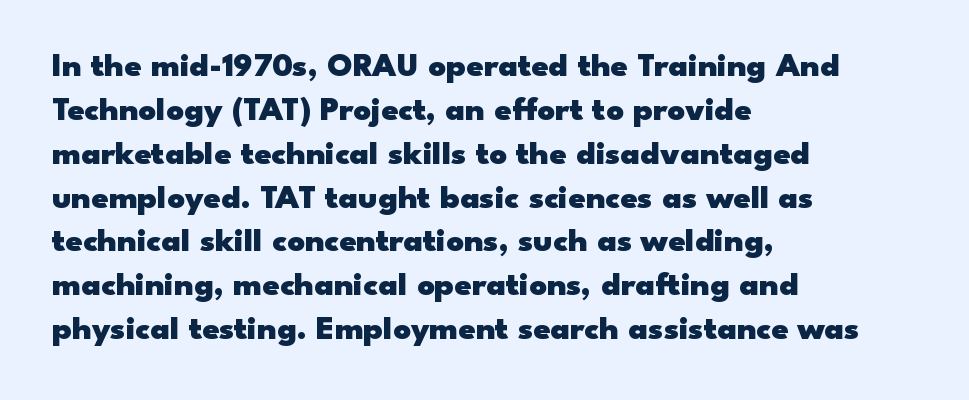
The image shows 34 px heavy, wide sans-serif type, upright; set left-aligned, normal line spacing (1.29x), normal letter spacing, not underlined; low stroke contrast and a small x-height.
